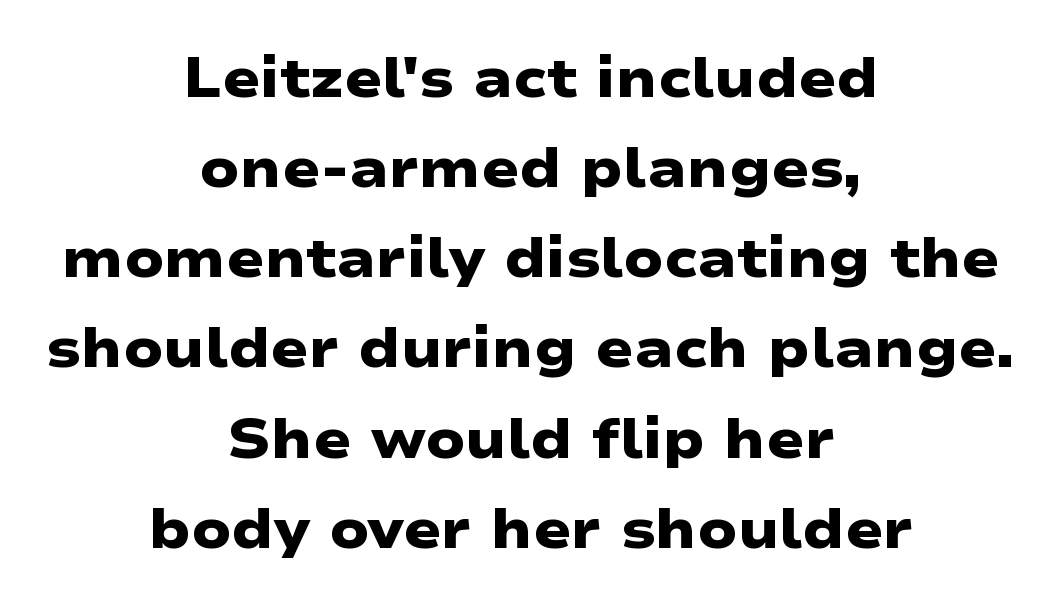
{"serif": "no", "bold": "yes", "weight": "heavy", "width": "wide", "stroke_contrast": "low", "x_height": "medium", "monospaced": "no", "underline": "no", "align": "center", "line_spacing": "normal", "line_spacing_ratio": 1.61, "letter_spacing": "normal", "letter_spacing_em": 0.0, "glyph_px": 56}
